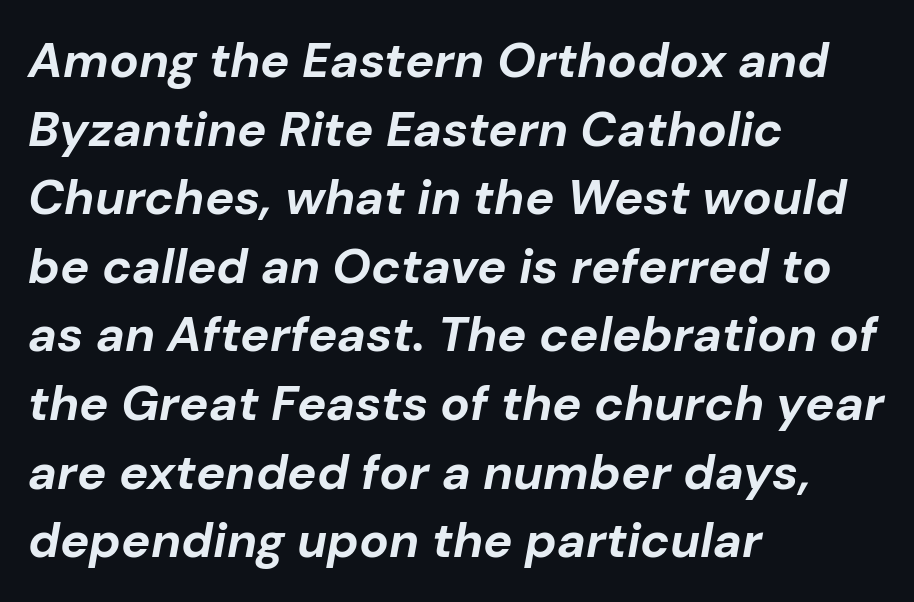
{"italic": "yes", "lean": "right", "slant_degrees": 10, "bold": "yes", "weight": "bold", "width": "normal", "stroke_contrast": "low", "x_height": "medium", "monospaced": "no", "underline": "no", "align": "left", "line_spacing": "normal", "line_spacing_ratio": 1.4, "letter_spacing": "normal", "letter_spacing_em": 0.0, "glyph_px": 49}
